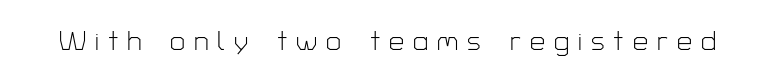
Q: Is the text bold? A: No.
Q: Is the text italic (slanted)? A: No, it is upright.
Q: Is the text underlined? A: No.
Q: Is the spacing between letters normal or unusually wide? A: Unusually wide.
